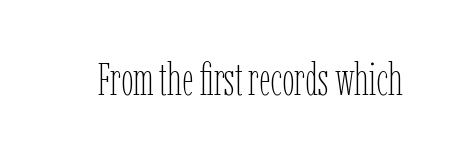
Q: Is the text bold? A: No.
Q: Is the text italic (slanted)? A: No, it is upright.
Q: Is the text underlined? A: No.
Q: Is the spacing between letters normal or unusually wide? A: Normal.
Q: Width (condensed, normal, or wide)? A: Condensed.
Q: Stroke contrast? A: Low.
Q: x-height? A: Medium.
Q: Monospaced? A: No.
